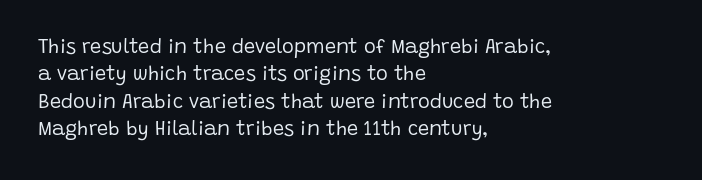
Caption: standard tracking, unaltered. Alignment: flush left. Line spacing here is normal. Weight: not bold — regular or lighter.
